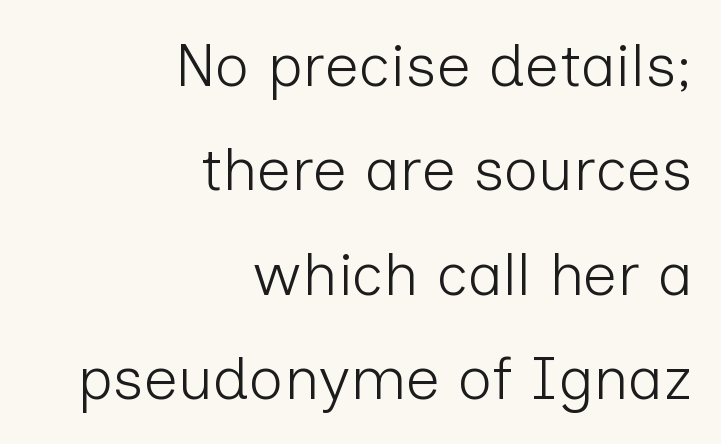
The image shows 60 px light sans-serif type, upright; set right-aligned, line spacing 1.74x, normal letter spacing, not underlined; low stroke contrast and a medium x-height.
